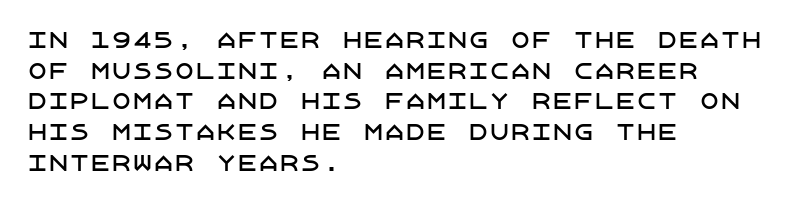
Q: Is the text italic (slanted)? A: No, it is upright.
Q: Is the text underlined? A: No.
Q: How is the paragraph aligned? A: Left-aligned.
Q: Is the spacing between letters normal or unusually wide? A: Normal.
Q: Is the spacing between lines tight, normal or loose? A: Normal.
